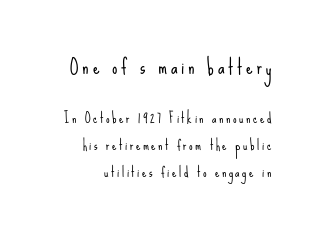
{"italic": "no", "bold": "no", "underline": "no", "align": "right", "line_spacing": "loose", "line_spacing_ratio": 1.95, "larger_block": "first", "size_ratio": 1.5, "glyph_px": 21}
